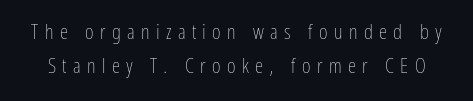
The cut favours lightness, reaching ordinary text weight at its darkest. The gaps between neighbouring characters are conspicuously large. Descenders are the only things crossing below the line. Rows of type keep a routine distance in the vertical direction.
